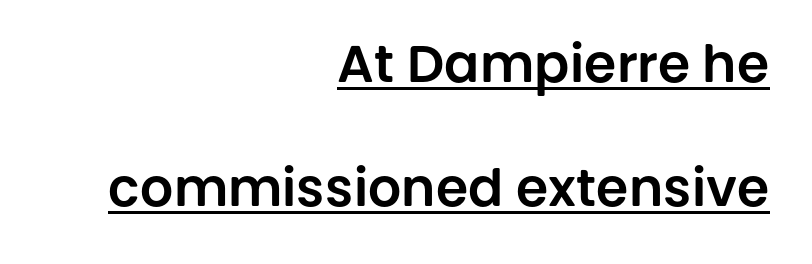
Q: Is the text italic (slanted)? A: No, it is upright.
Q: Is the typeface a serif or a sans-serif typeface? A: Sans-serif.
Q: Is the text underlined? A: Yes.
Q: How is the paragraph aligned? A: Right-aligned.
Q: Is the spacing between letters normal or unusually wide? A: Normal.
Q: Is the spacing between lines tight, normal or loose? A: Loose.
Q: Width (condensed, normal, or wide)? A: Normal.
Q: Stroke contrast? A: Low.
Q: x-height? A: Large.
Q: Monospaced? A: No.
